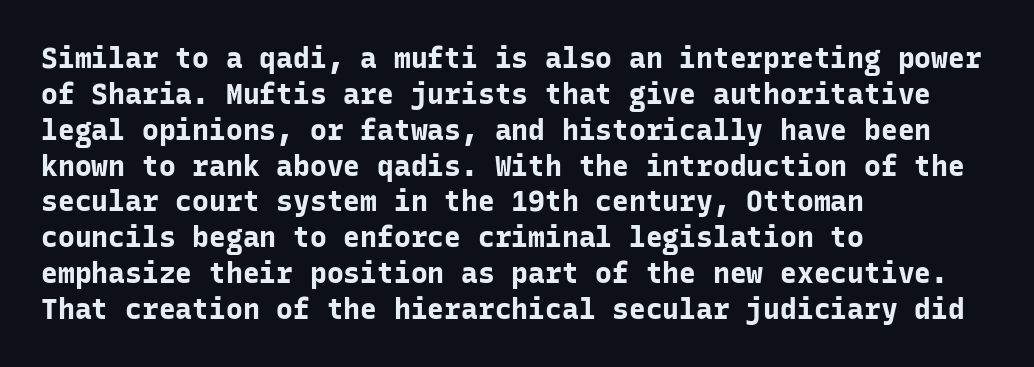
Bold? Absolutely — the strokes are thick and heavy. A bare baseline throughout the passage. Tall strokes in this sample are plumb rather than angled. Glyph-to-glyph distance matches everyday printed text.
